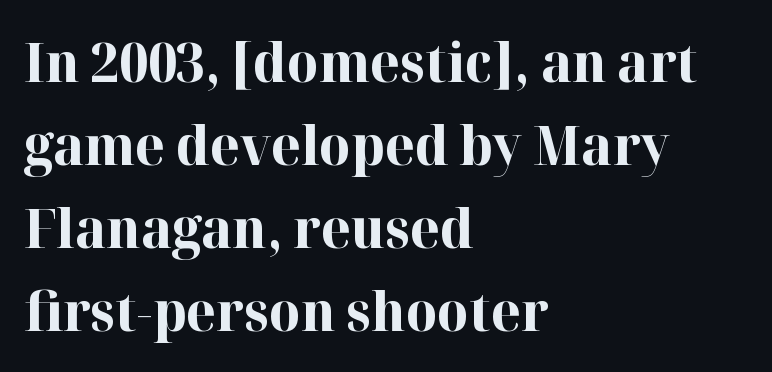
The image shows 54 px bold serif type, upright; set left-aligned, normal line spacing (1.54x), normal letter spacing, not underlined; high stroke contrast and a medium x-height.
